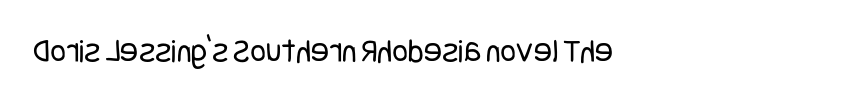
A sans-serif font was chosen for this passage. Default kerning and tracking; the words read as compact shapes. Leftover space on each line is placed entirely after the last word. The letters look calm and open, with moderate or lighter stems. Underline: absent.
